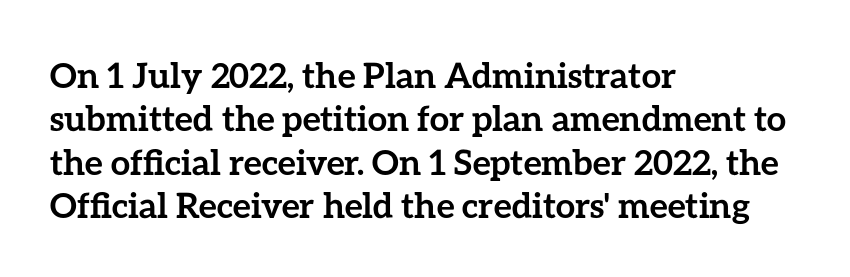
{"italic": "no", "bold": "yes", "weight": "semibold", "width": "normal", "stroke_contrast": "low", "x_height": "medium", "monospaced": "no", "underline": "no", "align": "left", "line_spacing_ratio": 1.24, "letter_spacing": "normal", "letter_spacing_em": 0.0, "glyph_px": 35}
